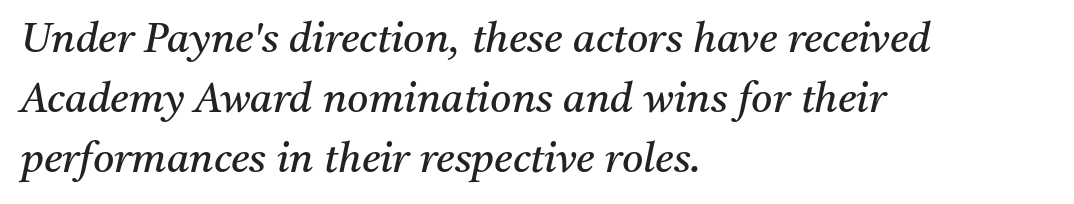
These glyphs show unthickened strokes, regular width or finer. One glance says typical: line gaps are just what's usual. This sample uses a serif face. Standard letterfit; no display-style spreading of the glyphs.
